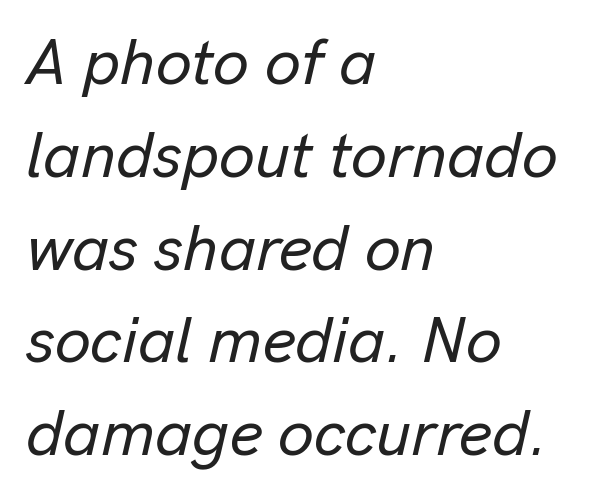
Q: Is the text italic (slanted)? A: Yes, it leans right by about 13 degrees.
Q: Is the text underlined? A: No.
Q: How is the paragraph aligned? A: Left-aligned.
Q: Is the spacing between letters normal or unusually wide? A: Normal.
Q: Is the spacing between lines tight, normal or loose? A: Normal.
Q: Width (condensed, normal, or wide)? A: Normal.
Q: Stroke contrast? A: Low.
Q: x-height? A: Medium.
Q: Monospaced? A: No.
